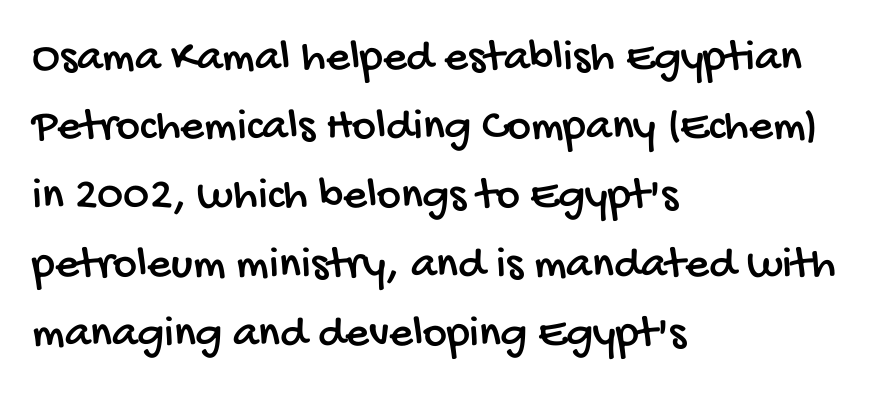
{"serif": "no", "width": "condensed", "stroke_contrast": "low", "x_height": "large", "monospaced": "no", "underline": "no", "align": "left", "line_spacing": "normal", "line_spacing_ratio": 1.5, "letter_spacing": "normal", "letter_spacing_em": 0.0, "glyph_px": 46}
